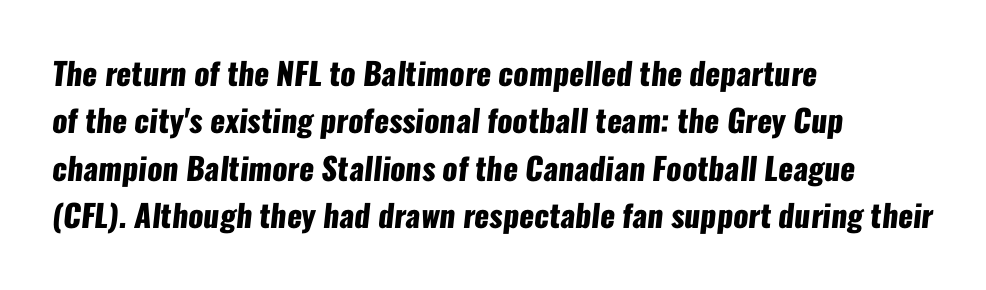
Only glyphs here, with clear space below each row. Nothing sits at the stroke ends, so this counts as sans-serif. The face used here is rendered with its standard letterfit. Think of a printed novel: that variable character pitch is what you see here. Compared with a centered layout, this one pins lines to the left instead. Emphasis by weight is at full strength: bold.
